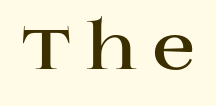
{"serif": "yes", "italic": "no", "bold": "yes", "weight": "bold", "width": "wide", "stroke_contrast": "high", "x_height": "large", "monospaced": "no", "underline": "no", "letter_spacing": "wide", "letter_spacing_em": 0.22, "glyph_px": 65}
